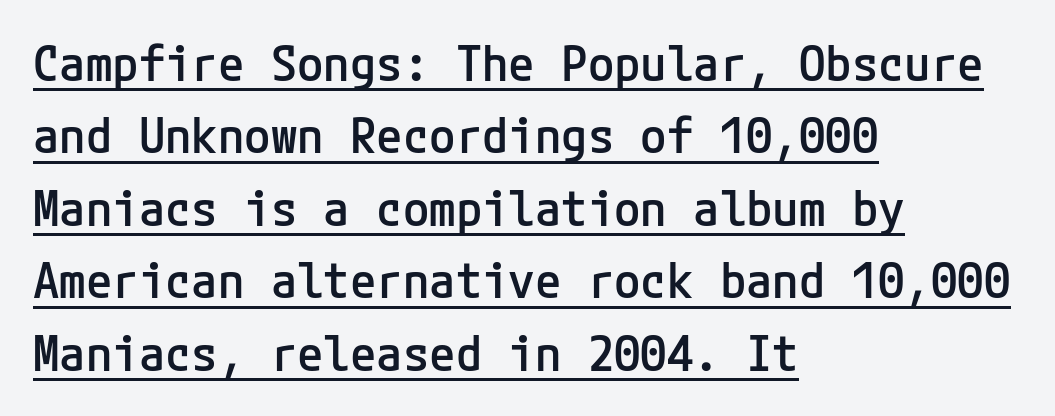
{"serif": "no", "italic": "no", "bold": "semi", "weight": "semibold", "width": "normal", "stroke_contrast": "low", "x_height": "medium", "underline": "yes", "align": "left", "line_spacing": "normal", "line_spacing_ratio": 1.51, "letter_spacing": "normal", "letter_spacing_em": 0.0, "glyph_px": 48}
